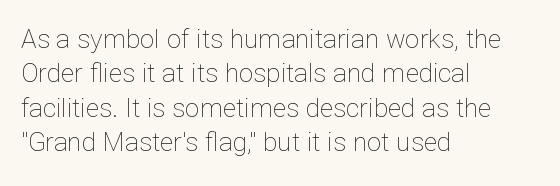
The image shows 26 px text type, upright; set left-aligned, normal line spacing (1.32x), normal letter spacing, not underlined.
